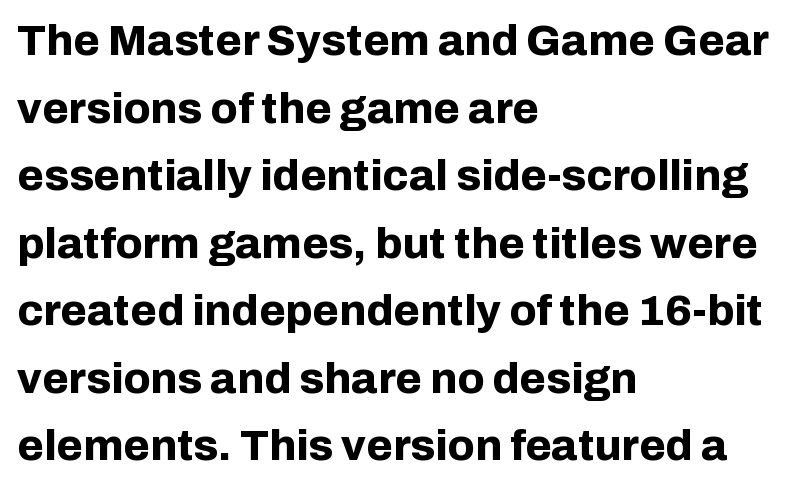
The tracking reads as untouched default to a designer's eye. Interline gaps are of average width in this sample. Does the weight exceed regular? Yes, all the way to bold. The compositor pushed each line to the left boundary. Ordinary non-slanted type is in use.
